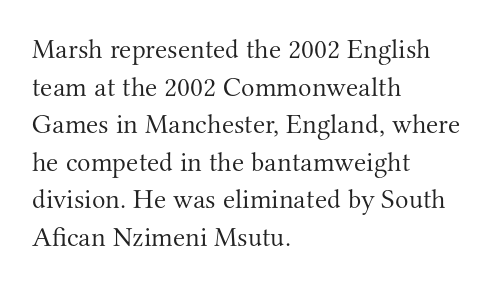
The image shows 28 px light serif type, upright; set left-aligned, normal line spacing (1.34x), normal letter spacing, not underlined; medium stroke contrast and a small x-height.
